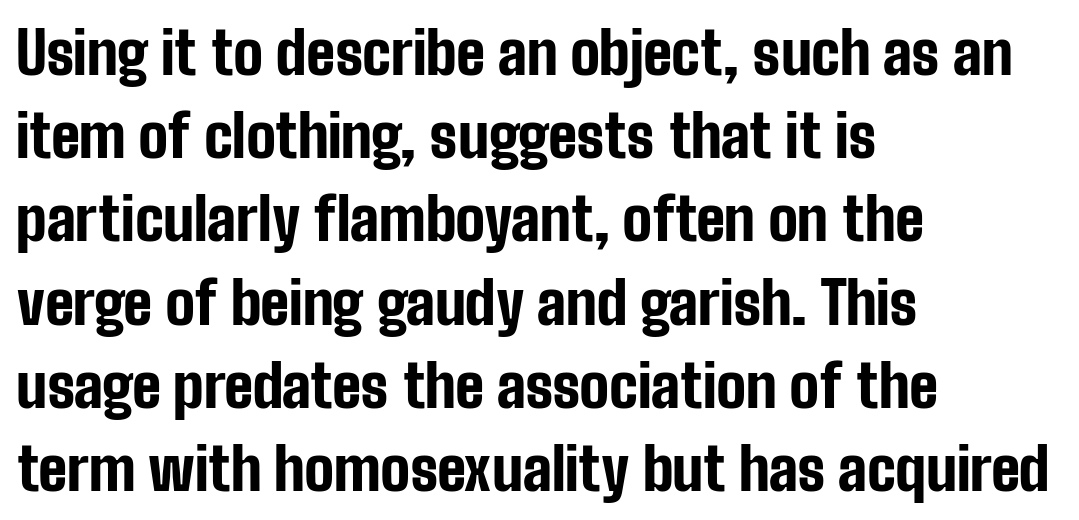
The designer went with a sans here, leaving each stem footless. The face used here is proportionally spaced, like ordinary book or web type. This is roman type, the default non-slanted kind. Pretty heavy lettering here — definitely bold. Compared with a centered layout, this one pins lines to the left instead. Tracking here is standard; glyphs follow each other at the usual distance.
